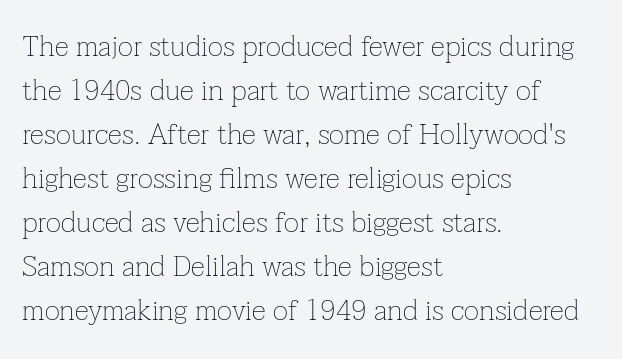
Q: Is the text bold? A: No.
Q: Is the text italic (slanted)? A: No, it is upright.
Q: Is the typeface a serif or a sans-serif typeface? A: Serif.
Q: Is the text underlined? A: No.
Q: How is the paragraph aligned? A: Left-aligned.
Q: Is the spacing between letters normal or unusually wide? A: Normal.
Q: Is the spacing between lines tight, normal or loose? A: Normal.
Q: Width (condensed, normal, or wide)? A: Normal.
Q: Stroke contrast? A: Low.
Q: x-height? A: Medium.
Q: Monospaced? A: No.
